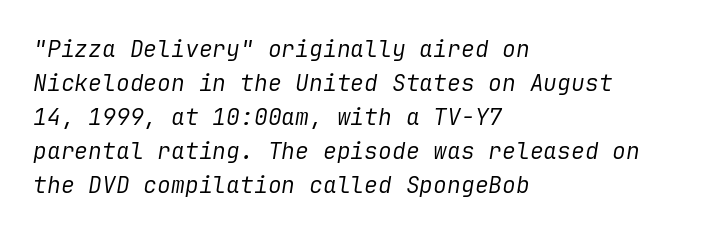
The image shows 23 px text type, italic (leaning right); set left-aligned, normal line spacing (1.48x), normal letter spacing, not underlined.
